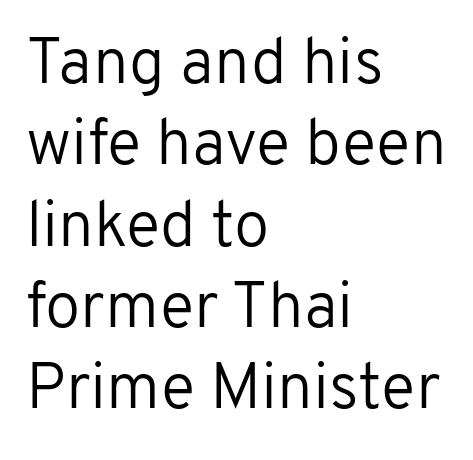
Q: Is the text bold? A: No.
Q: Is the text italic (slanted)? A: No, it is upright.
Q: Is the typeface a serif or a sans-serif typeface? A: Sans-serif.
Q: Is the text underlined? A: No.
Q: How is the paragraph aligned? A: Left-aligned.
Q: Is the spacing between letters normal or unusually wide? A: Normal.
Q: Is the spacing between lines tight, normal or loose? A: Normal.
Q: Width (condensed, normal, or wide)? A: Normal.
Q: Stroke contrast? A: Low.
Q: x-height? A: Medium.
Q: Monospaced? A: No.
